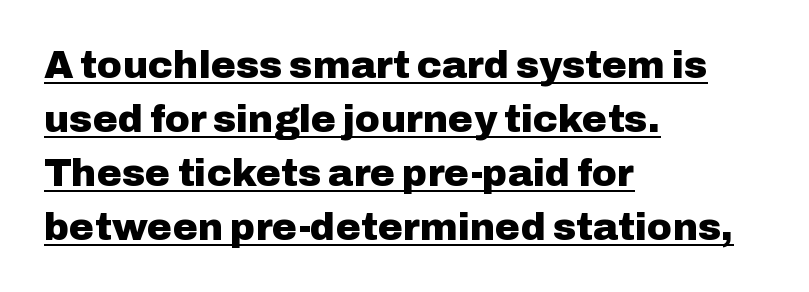
Q: Is the text bold? A: Yes.
Q: Is the text italic (slanted)? A: No, it is upright.
Q: Is the typeface a serif or a sans-serif typeface? A: Sans-serif.
Q: Is the text underlined? A: Yes.
Q: How is the paragraph aligned? A: Left-aligned.
Q: Is the spacing between letters normal or unusually wide? A: Normal.
Q: Is the spacing between lines tight, normal or loose? A: Normal.
Q: Width (condensed, normal, or wide)? A: Normal.
Q: Stroke contrast? A: Low.
Q: x-height? A: Medium.
Q: Monospaced? A: No.
